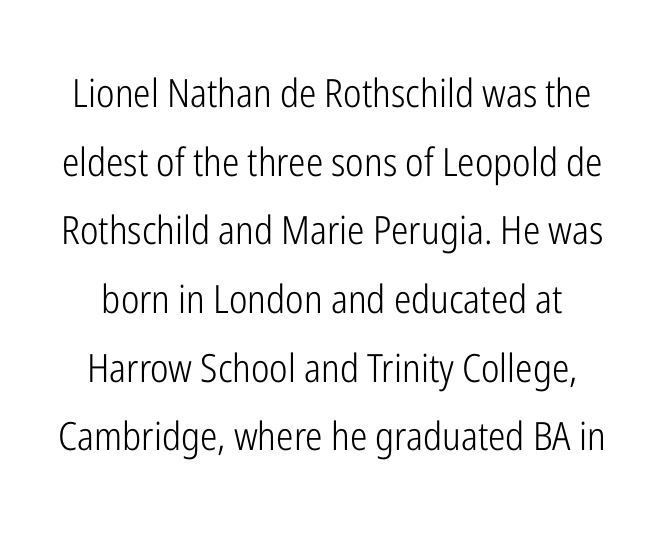
The image shows 39 px light, condensed sans-serif type, upright; set line spacing 1.76x, normal letter spacing, not underlined; low stroke contrast and a medium x-height.
